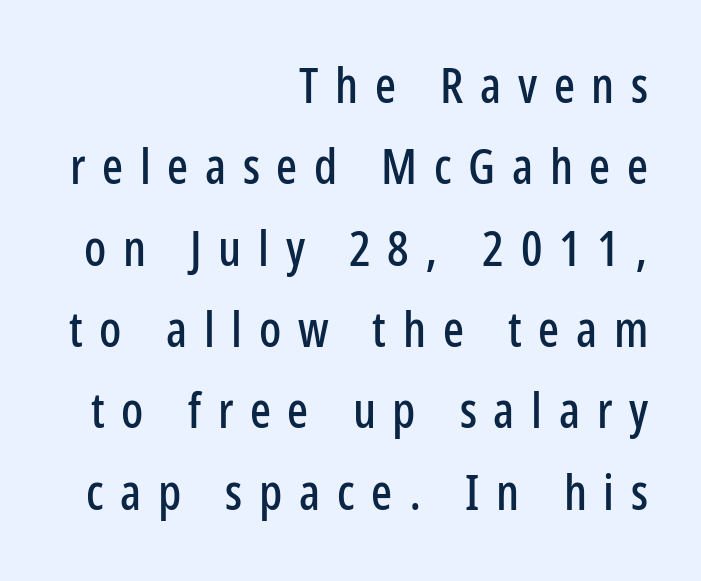
The vertical gap from one line to the next is medium. Loose tracking; the words dissolve into strings of separated letters. The paragraph has a hard right edge and a soft left edge. It's the straight-up-and-down kind of type. Check where the strokes stop: nothing finishes them off — pure sans. Spacing verdict: proportional, widths tailored to each character.
